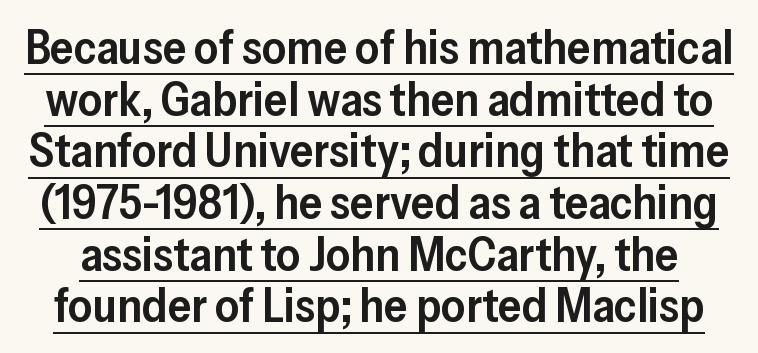
This is moderately heavy type, rendered in semibold. Rows of type sit shoulder to shoulder in the vertical direction. In terms of letterspacing, this is plain default setting. Font category for this specimen: sans-serif. The rendering uses natural spacing where letterforms have individual widths.
